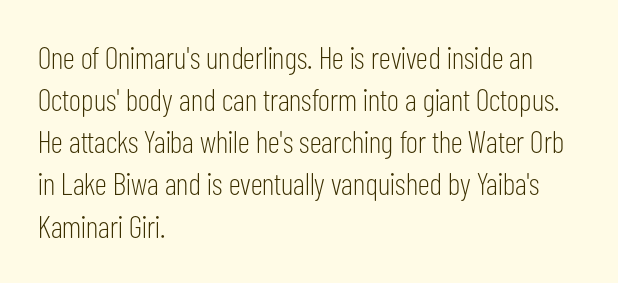
Q: Is the text bold? A: No.
Q: Is the text italic (slanted)? A: No, it is upright.
Q: Is the typeface a serif or a sans-serif typeface? A: Sans-serif.
Q: Is the text underlined? A: No.
Q: How is the paragraph aligned? A: Left-aligned.
Q: Is the spacing between letters normal or unusually wide? A: Normal.
Q: Is the spacing between lines tight, normal or loose? A: Normal.
Q: Width (condensed, normal, or wide)? A: Condensed.
Q: Stroke contrast? A: Low.
Q: x-height? A: Medium.
Q: Monospaced? A: No.
